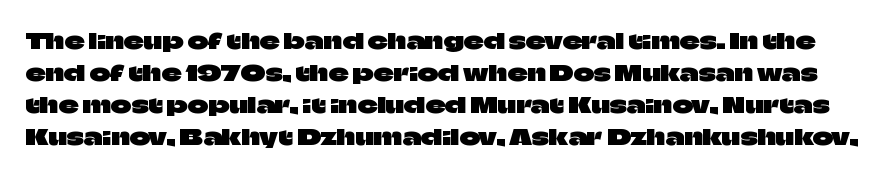
The image shows 22 px text type, upright; set normal line spacing (1.46x), normal letter spacing, not underlined.
